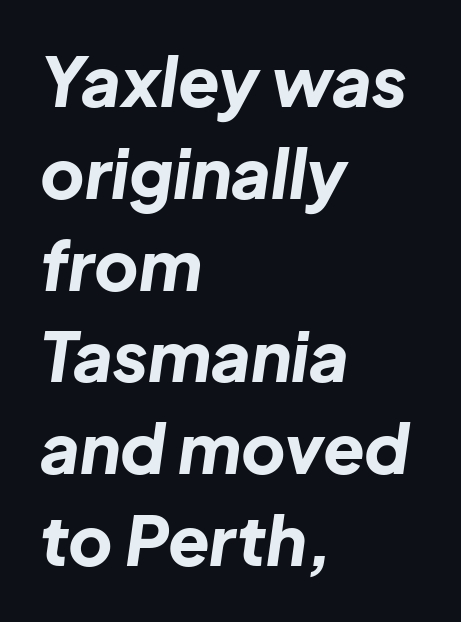
Proportional: the letters do not fall into vertical columns. These lines carry a lot of weight — the face is fully bold. The glyphs look as if they've been sheared to an angle. Summary of vertical rhythm: regular, with standard interline spacing.
